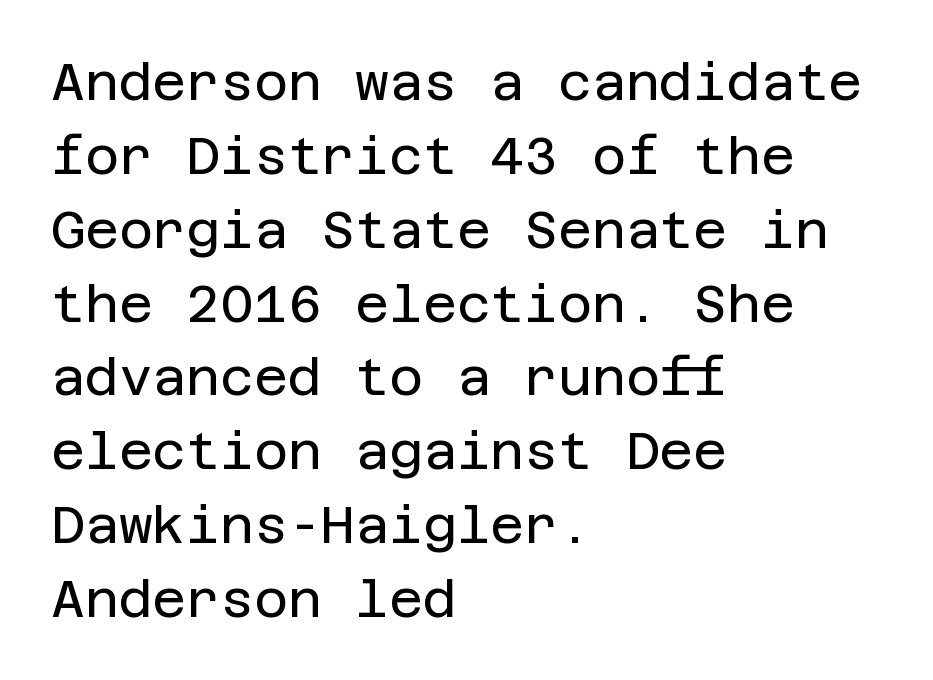
{"serif": "no", "italic": "no", "bold": "no", "weight": "regular", "width": "normal", "stroke_contrast": "low", "x_height": "large", "underline": "no", "align": "left", "line_spacing": "normal", "line_spacing_ratio": 1.42, "letter_spacing": "normal", "letter_spacing_em": 0.0, "glyph_px": 52}
